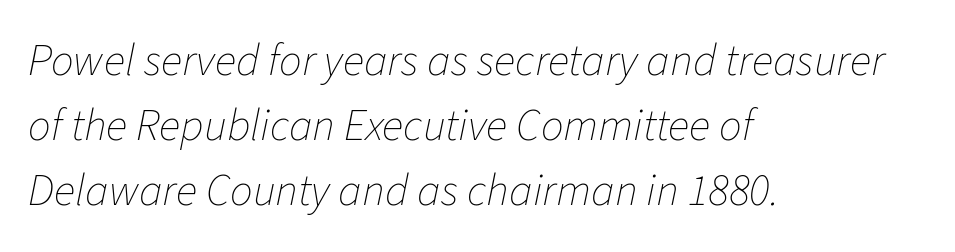
Leftover space on each line is placed entirely after the last word. Rule under the text: the space is simply empty. Italic: yes, the glyphs are oblique. The letters sit at their default tracking, neither squeezed nor spread. Letters have the restrained weight of plain body copy at most. Successive baselines arrive at the customary interval.
